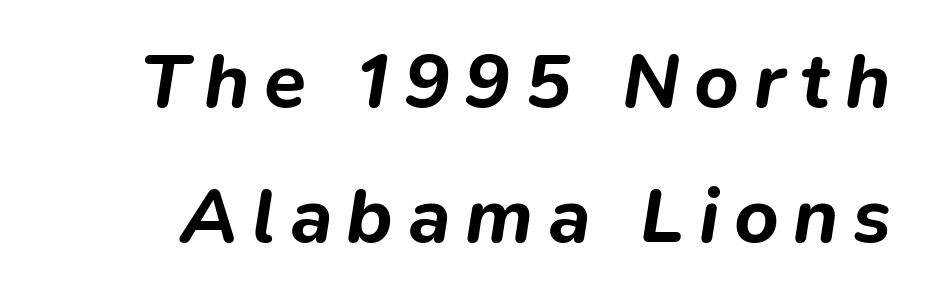
Chunky letters — that's bold for sure. You could not count columns in this text — the font is proportionally spaced. Only glyphs here, with clear space below each row. The passage shown leans; its letterforms are oblique.
